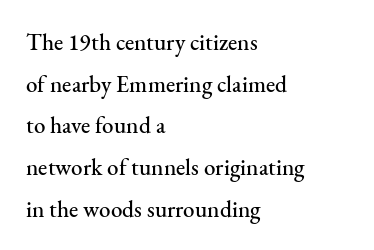
The image shows 23 px text type, upright; set left-aligned, line spacing 1.81x, normal letter spacing, not underlined.
